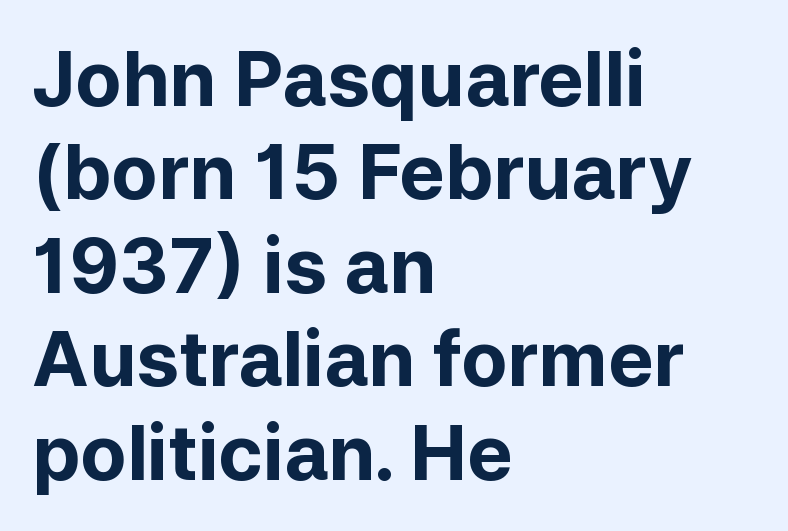
Q: Is the text bold? A: Yes.
Q: Is the text italic (slanted)? A: No, it is upright.
Q: Is the typeface a serif or a sans-serif typeface? A: Sans-serif.
Q: Is the text underlined? A: No.
Q: How is the paragraph aligned? A: Left-aligned.
Q: Is the spacing between letters normal or unusually wide? A: Normal.
Q: Width (condensed, normal, or wide)? A: Normal.
Q: Stroke contrast? A: Low.
Q: x-height? A: Medium.
Q: Monospaced? A: No.
